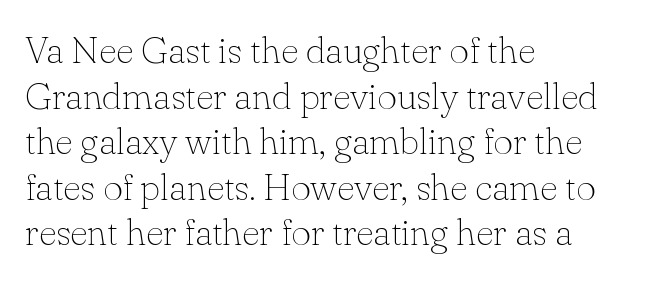
The image shows 38 px thin serif type, upright; set left-aligned, line spacing 1.2x, normal letter spacing, not underlined; low stroke contrast and a small x-height.
